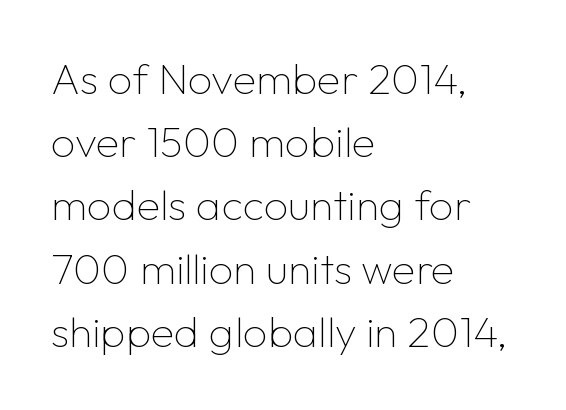
{"serif": "no", "italic": "no", "bold": "no", "weight": "thin", "width": "normal", "stroke_contrast": "low", "x_height": "medium", "monospaced": "no", "underline": "no", "align": "left", "line_spacing": "normal", "line_spacing_ratio": 1.47, "letter_spacing": "normal", "letter_spacing_em": 0.0, "glyph_px": 43}
